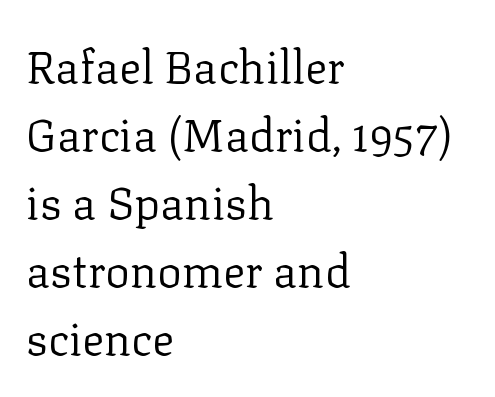
Q: Is the text bold? A: No.
Q: Is the text italic (slanted)? A: No, it is upright.
Q: Is the typeface a serif or a sans-serif typeface? A: Serif.
Q: Is the text underlined? A: No.
Q: How is the paragraph aligned? A: Left-aligned.
Q: Is the spacing between letters normal or unusually wide? A: Normal.
Q: Is the spacing between lines tight, normal or loose? A: Normal.
Q: Width (condensed, normal, or wide)? A: Normal.
Q: Stroke contrast? A: Low.
Q: x-height? A: Medium.
Q: Monospaced? A: No.
